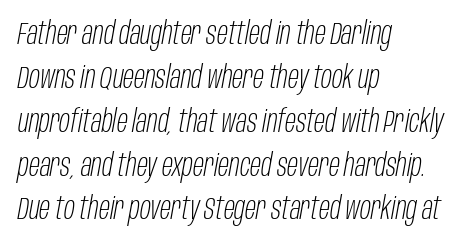
{"italic": "yes", "lean": "right", "slant_degrees": 10, "bold": "no", "weight": "light", "width": "condensed", "stroke_contrast": "low", "x_height": "large", "monospaced": "no", "underline": "no", "align": "left", "line_spacing": "normal", "line_spacing_ratio": 1.37, "letter_spacing": "normal", "letter_spacing_em": 0.0, "glyph_px": 32}
